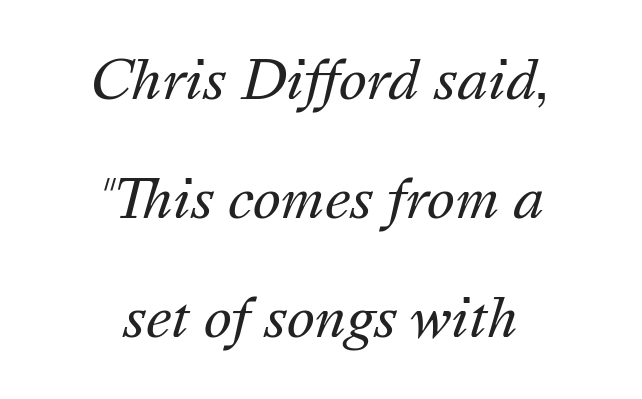
Teacher's note: observe the equal gaps on both sides — that is centered alignment. Do the characters align in a grid? No, the font is proportional. The whole block is typeset with a tilt. Descender tails drop into unmarked territory. The face used here is rendered with its standard letterfit. Each stroke keeps to a modest, everyday thickness or less.
